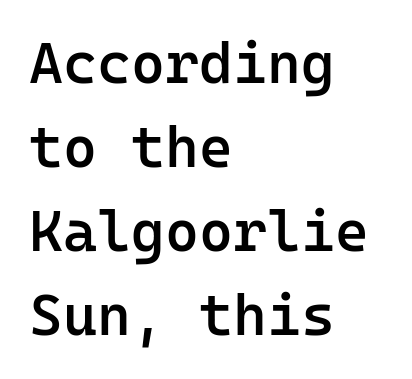
The letters march in equal steps, a hallmark of fixed-pitch type. Every row of glyphs begins at an identical x-position on the left. Reading down the column, the eye jumps a familiar distance to each next line. Letterform terminals end flat and unadorned throughout the passage. This rendering leaves character spacing at its baseline value.
